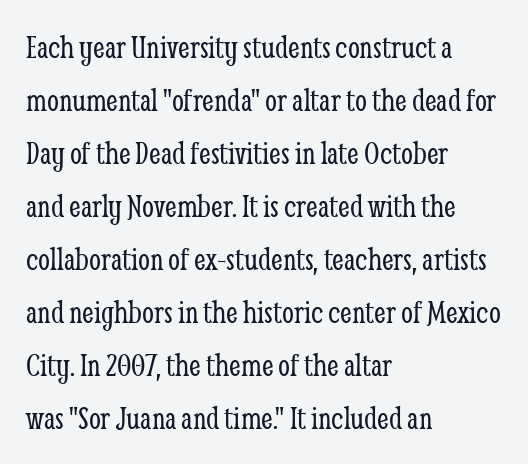
{"serif": "yes", "italic": "no", "bold": "no", "weight": "light", "width": "condensed", "stroke_contrast": "low", "x_height": "medium", "monospaced": "no", "underline": "no", "align": "left", "line_spacing": "normal", "line_spacing_ratio": 1.56, "letter_spacing": "normal", "letter_spacing_em": 0.0, "glyph_px": 34}
